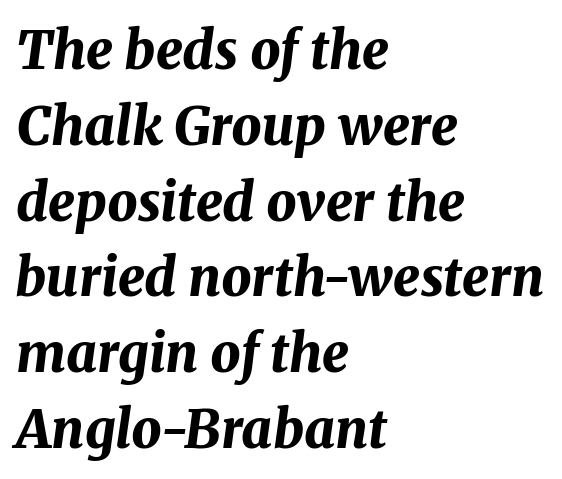
{"italic": "yes", "lean": "right", "slant_degrees": 8, "bold": "yes", "weight": "bold", "width": "normal", "stroke_contrast": "medium", "x_height": "medium", "monospaced": "no", "underline": "no", "align": "left", "line_spacing": "normal", "line_spacing_ratio": 1.43, "letter_spacing": "normal", "letter_spacing_em": 0.0, "glyph_px": 53}
